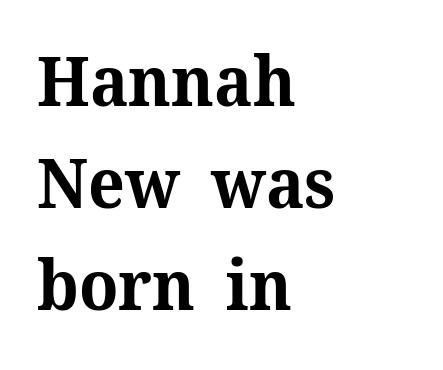
{"serif": "yes", "italic": "no", "bold": "yes", "weight": "bold", "width": "normal", "stroke_contrast": "medium", "x_height": "medium", "monospaced": "no", "underline": "no", "align": "left", "line_spacing": "normal", "line_spacing_ratio": 1.48, "letter_spacing": "normal", "letter_spacing_em": 0.0, "glyph_px": 69}
